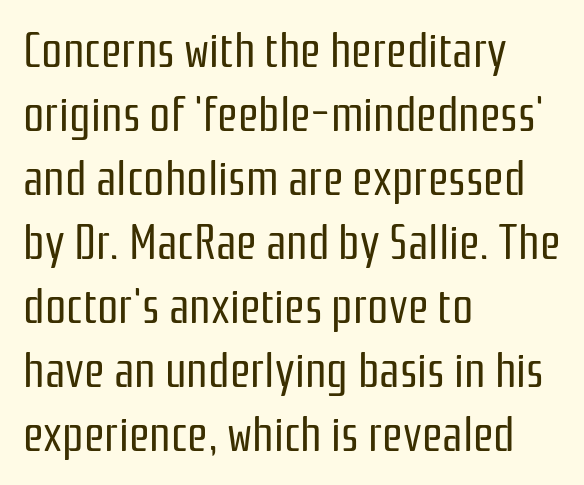
Stroke terminals: plain, sans-serif. The face used here is proportionally spaced, like ordinary book or web type. Layout note: lines flush left. No extra ink here — the face is not bold.
